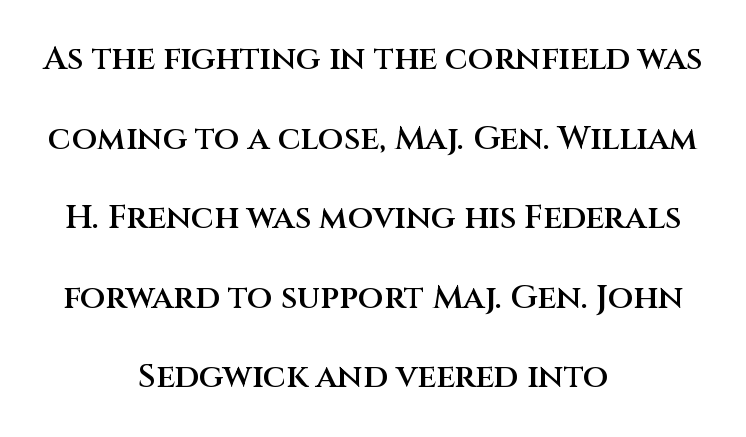
This rendering features lettering with no underline. Heft: intermediate — a semibold. Classification — sans serif. Every stem runs plumb, perpendicular to the baseline. Where is the straight margin? There isn't one; the lines are centered. These lines are rendered in a variable-pitch font.
